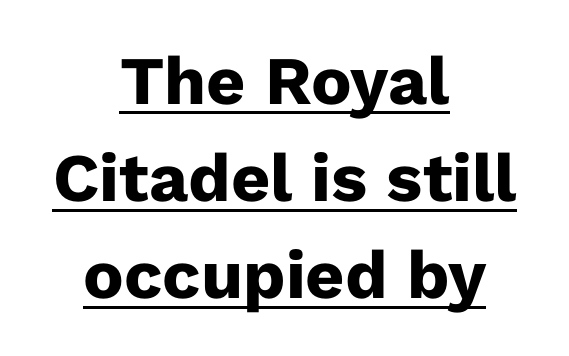
{"serif": "no", "italic": "no", "bold": "yes", "weight": "heavy", "width": "normal", "stroke_contrast": "low", "x_height": "medium", "monospaced": "no", "underline": "yes", "align": "center", "line_spacing": "normal", "line_spacing_ratio": 1.43, "letter_spacing": "normal", "letter_spacing_em": 0.0, "glyph_px": 68}
